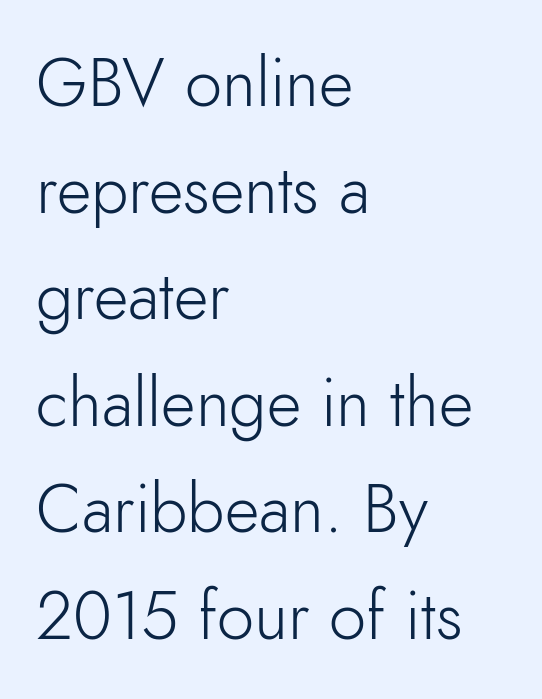
{"serif": "no", "italic": "no", "bold": "no", "weight": "light", "width": "normal", "stroke_contrast": "low", "x_height": "small", "monospaced": "no", "underline": "no", "align": "left", "line_spacing": "normal", "line_spacing_ratio": 1.59, "letter_spacing": "normal", "letter_spacing_em": 0.0, "glyph_px": 67}
